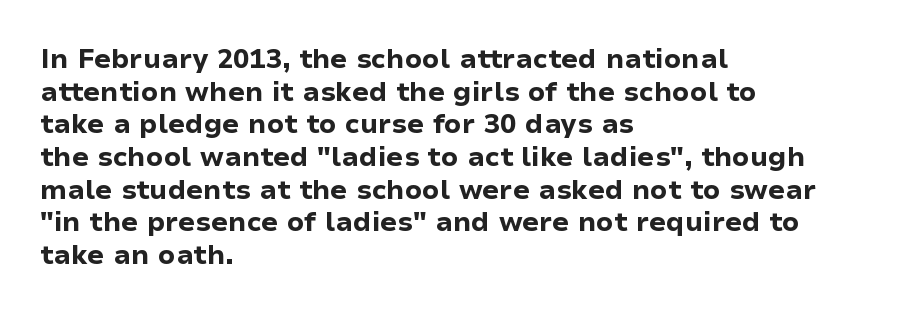
The glyphs are unaccompanied by any horizontal stroke below them. The passage shown is emphatically bold. The lettering holds an erect, upright posture throughout. Here the glyphs are tracked normally, forming tight word shapes.
